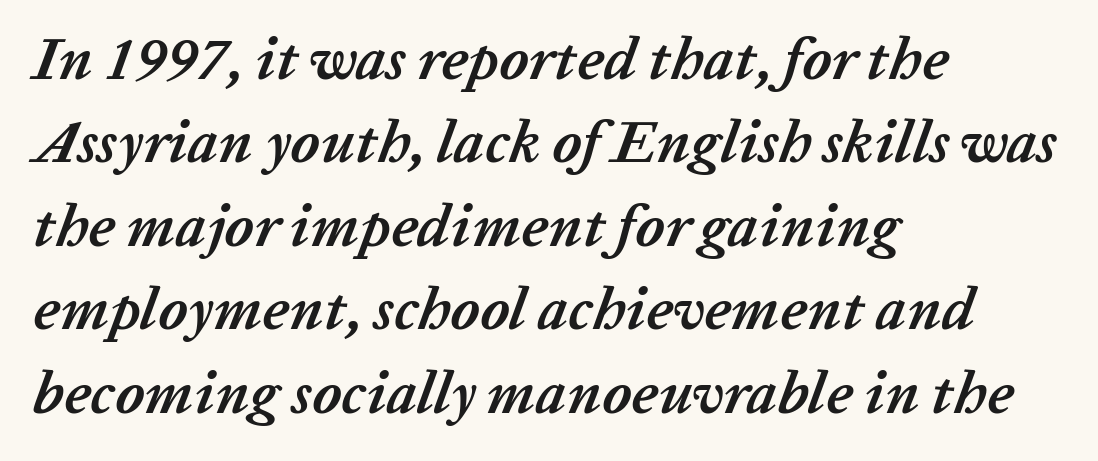
{"italic": "yes", "lean": "right", "slant_degrees": 20, "bold": "yes", "weight": "semibold", "width": "normal", "stroke_contrast": "low", "x_height": "medium", "monospaced": "no", "underline": "no", "align": "left", "line_spacing": "normal", "line_spacing_ratio": 1.39, "letter_spacing": "normal", "letter_spacing_em": 0.0, "glyph_px": 60}
